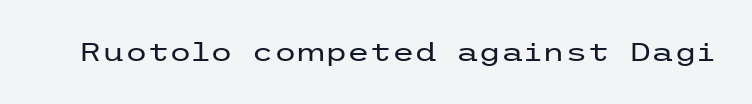
A roman cut, with each character standing at attention. Decoration check: the copy has no underline. The gaps between neighbouring characters are ordinary and unremarkable. Bold? No — there's no thickening of the strokes.
